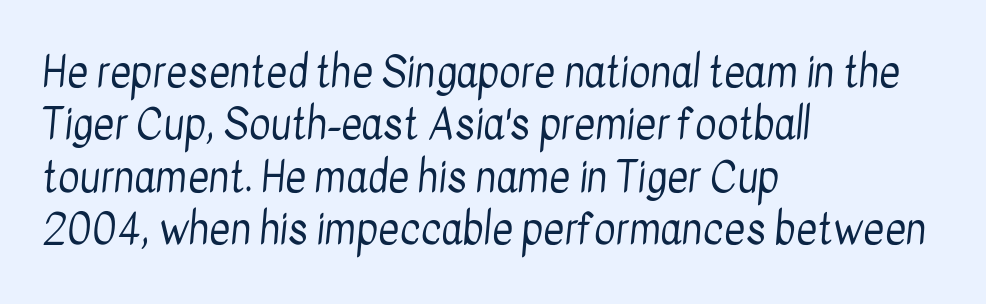
Q: Is the text bold? A: No.
Q: Is the typeface a serif or a sans-serif typeface? A: Sans-serif.
Q: Is the text underlined? A: No.
Q: How is the paragraph aligned? A: Left-aligned.
Q: Is the spacing between letters normal or unusually wide? A: Normal.
Q: Is the spacing between lines tight, normal or loose? A: Normal.
Q: Width (condensed, normal, or wide)? A: Condensed.
Q: Stroke contrast? A: Low.
Q: x-height? A: Medium.
Q: Monospaced? A: No.
